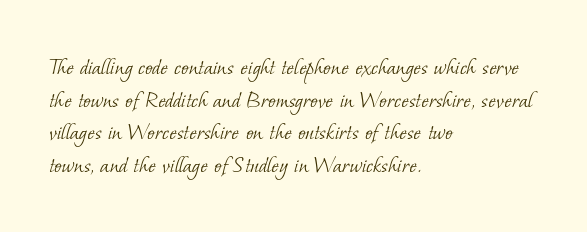
Q: Is the text bold? A: No.
Q: Is the text underlined? A: No.
Q: How is the paragraph aligned? A: Left-aligned.
Q: Is the spacing between letters normal or unusually wide? A: Normal.
Q: Is the spacing between lines tight, normal or loose? A: Normal.
